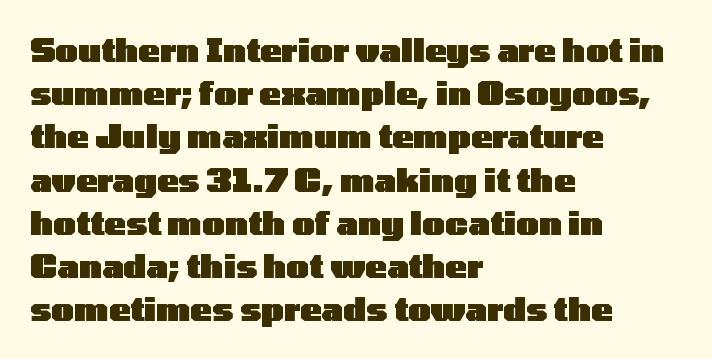
The image shows 32 px heavy, wide sans-serif type, upright; set left-aligned, normal line spacing (1.35x), normal letter spacing, not underlined; low stroke contrast and a medium x-height.
